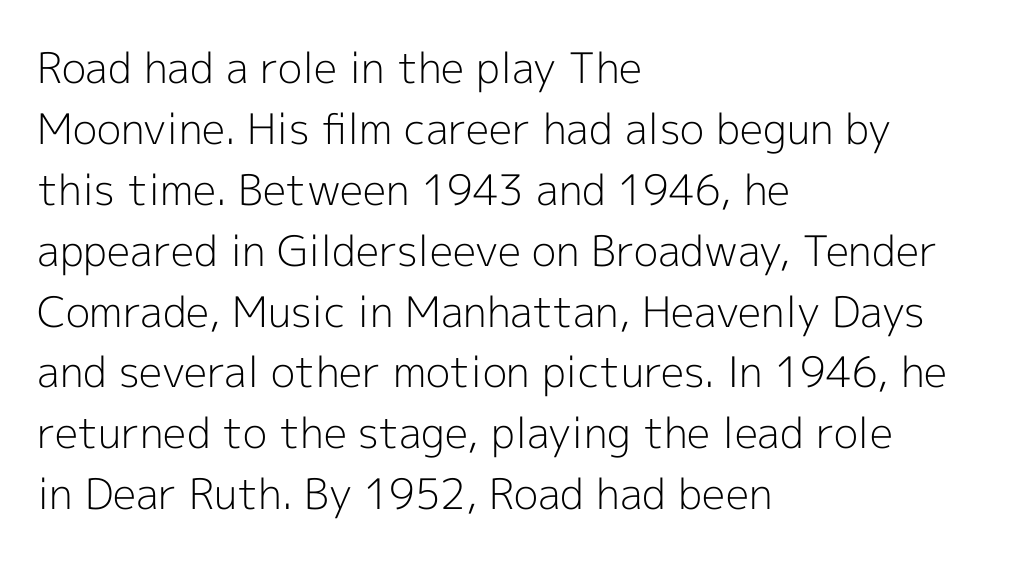
{"serif": "no", "italic": "no", "bold": "no", "weight": "light", "width": "normal", "x_height": "medium", "monospaced": "no", "underline": "no", "align": "left", "line_spacing": "normal", "line_spacing_ratio": 1.45, "letter_spacing": "normal", "letter_spacing_em": 0.0, "glyph_px": 42}
